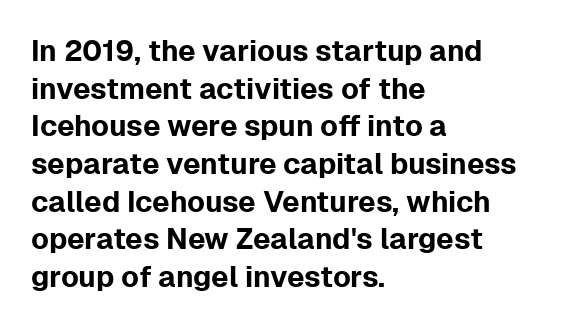
The image shows 29 px sans-serif type, upright; set left-aligned, normal line spacing (1.3x), normal letter spacing, not underlined; low stroke contrast and a medium x-height.
